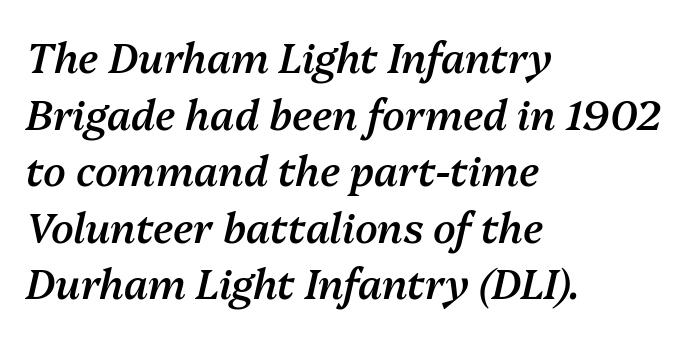
{"italic": "yes", "lean": "right", "slant_degrees": 13, "bold": "semi", "weight": "semibold", "width": "normal", "stroke_contrast": "medium", "x_height": "medium", "monospaced": "no", "underline": "no", "align": "left", "line_spacing": "normal", "line_spacing_ratio": 1.38, "letter_spacing": "normal", "letter_spacing_em": 0.0, "glyph_px": 41}
